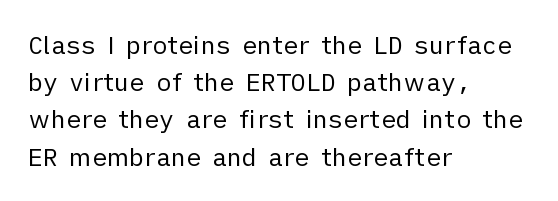
Each new line begins a customary step beneath the previous one. In CSS terms this would be text-align: left. Every character sits straight up, as roman type does. Inter-character spacing is left at the font's built-in metrics.
